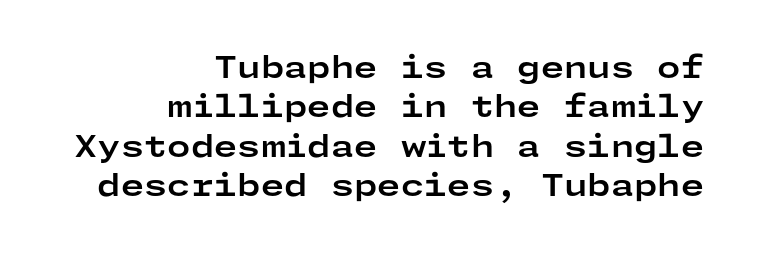
Q: Is the text bold? A: Yes.
Q: Is the text italic (slanted)? A: No, it is upright.
Q: Is the typeface a serif or a sans-serif typeface? A: Sans-serif.
Q: Is the text underlined? A: No.
Q: How is the paragraph aligned? A: Right-aligned.
Q: Is the spacing between letters normal or unusually wide? A: Normal.
Q: Is the spacing between lines tight, normal or loose? A: Normal.
Q: Width (condensed, normal, or wide)? A: Wide.
Q: Stroke contrast? A: Low.
Q: x-height? A: Medium.
